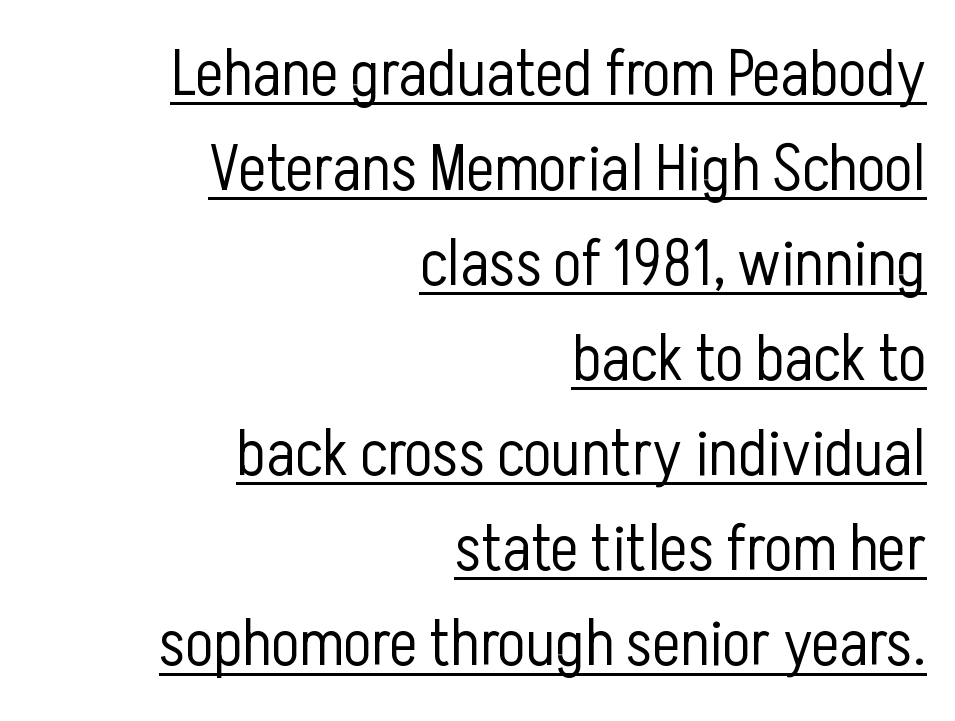
{"serif": "no", "italic": "no", "bold": "no", "weight": "light", "width": "condensed", "stroke_contrast": "low", "x_height": "medium", "monospaced": "no", "underline": "yes", "align": "right", "line_spacing": "normal", "line_spacing_ratio": 1.44, "letter_spacing": "normal", "letter_spacing_em": 0.0, "glyph_px": 66}
